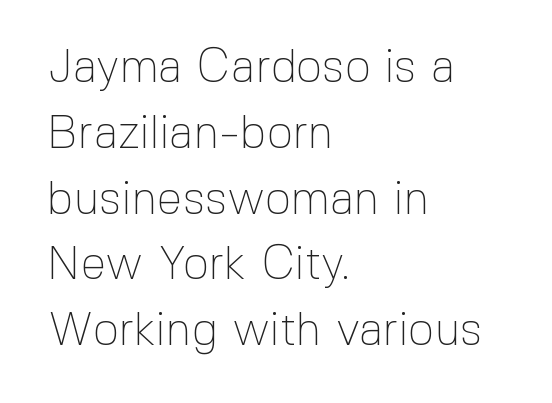
{"serif": "no", "italic": "no", "bold": "no", "weight": "thin", "width": "normal", "x_height": "medium", "monospaced": "no", "underline": "no", "align": "left", "line_spacing": "normal", "line_spacing_ratio": 1.43, "letter_spacing": "normal", "letter_spacing_em": 0.0, "glyph_px": 46}
